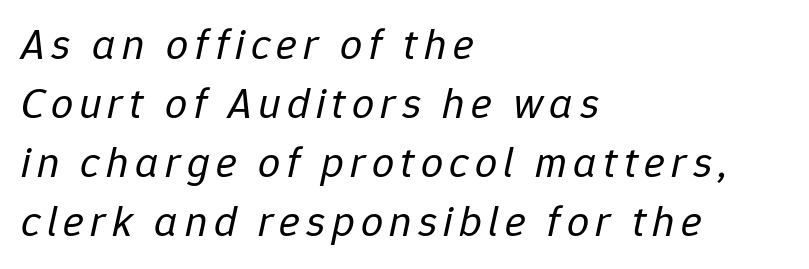
This block has exactly the height ordinary leading produces. Clear beneath every line of the passage. Alignment: flush left. No letter is thick-stroked: the sample isn't bold.
